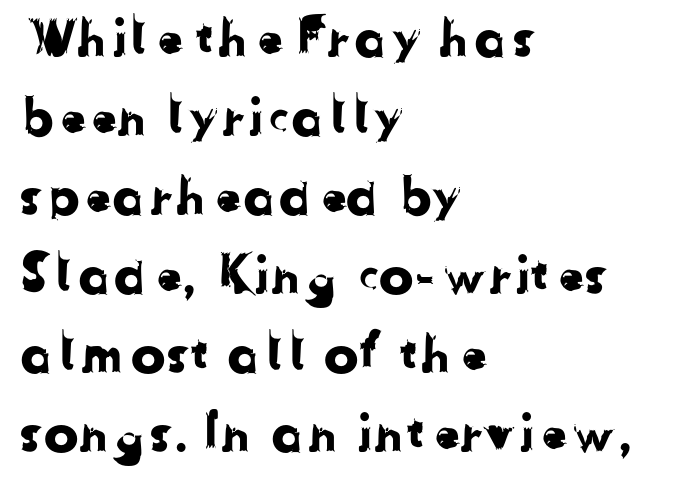
Each row of text sits above clean, open space. The letterforms sit shoulder to shoulder at normal distance. Notice how descenders clear the ascenders below comfortably — that's standard leading. The passage is arranged the way most books set body copy — flush left.
